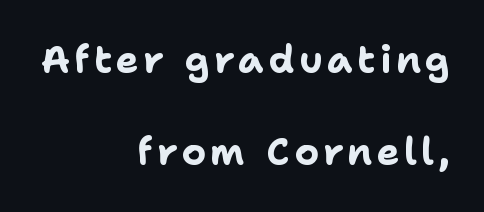
Q: Is the text bold? A: Yes.
Q: Is the text italic (slanted)? A: No, it is upright.
Q: Is the typeface a serif or a sans-serif typeface? A: Sans-serif.
Q: Is the text underlined? A: No.
Q: How is the paragraph aligned? A: Right-aligned.
Q: Is the spacing between lines tight, normal or loose? A: Loose.
Q: Width (condensed, normal, or wide)? A: Normal.
Q: Stroke contrast? A: Low.
Q: x-height? A: Medium.
Q: Monospaced? A: No.
